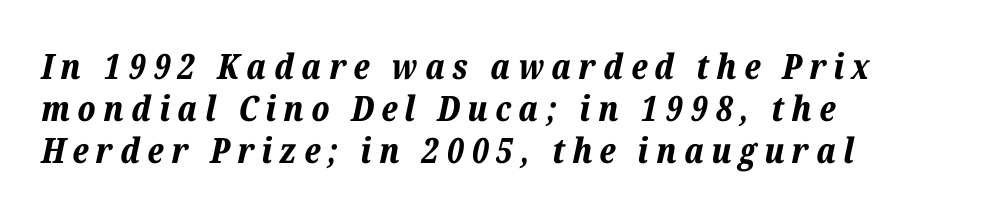
The image shows 35 px bold type, italic (leaning right); set left-aligned, line spacing 1.2x, unusually wide letter spacing (+0.21 em), not underlined; low stroke contrast and a medium x-height.
